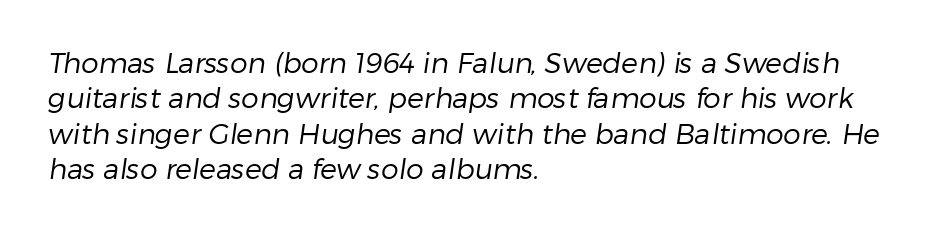
{"serif": "no", "bold": "no", "weight": "regular", "width": "normal", "stroke_contrast": "low", "x_height": "medium", "monospaced": "no", "underline": "no", "align": "left", "line_spacing": "normal", "line_spacing_ratio": 1.26, "letter_spacing": "normal", "letter_spacing_em": 0.0, "glyph_px": 28}
